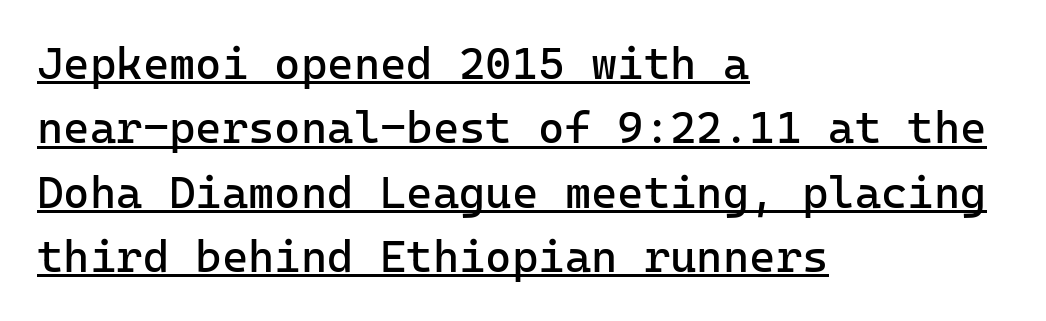
Caption: standard tracking, unaltered. A typesetter would label this face a sans. In terms of posture, this sample is upright. Notice how descenders clear the ascenders below comfortably — that's standard leading. Is the block centered? No — it sits flush against the left margin. A typesetter would call this monospace, since all characters share one set width.
